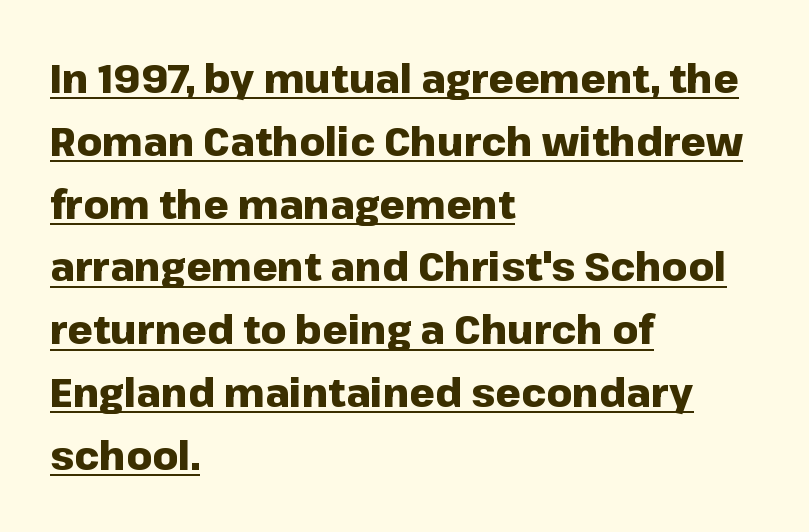
The face used here is rendered with its standard letterfit. Is there any slant? The stems are plumb. Every letter is thick-stroked: bold, no question. Caption: multi-line text, flush left, ragged right. Here the designer chose a conventional face with non-uniform glyph widths. This is sans-serif lettering, the kind often seen on screens and signage.
